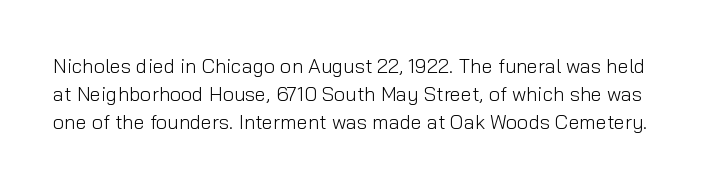
The horizontal fit of the characters is conventional and even. Interline gaps are of average width in this sample. Weight class: somewhere from thin through regular. Anything drawn beneath the words? Only blank space. Notice how the stems are strictly vertical — no italics here.
